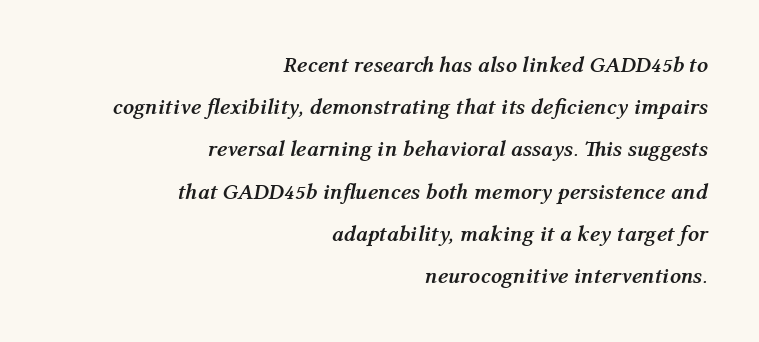
Q: Is the text bold? A: Yes.
Q: Is the text italic (slanted)? A: Yes, it leans right by about 12 degrees.
Q: Is the text underlined? A: No.
Q: How is the paragraph aligned? A: Right-aligned.
Q: Is the spacing between letters normal or unusually wide? A: Normal.
Q: Is the spacing between lines tight, normal or loose? A: Loose.
